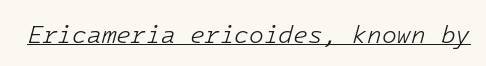
Q: Is the text bold? A: No.
Q: Is the text italic (slanted)? A: Yes, it leans right by about 16 degrees.
Q: Is the text underlined? A: Yes.
Q: Is the spacing between letters normal or unusually wide? A: Normal.
